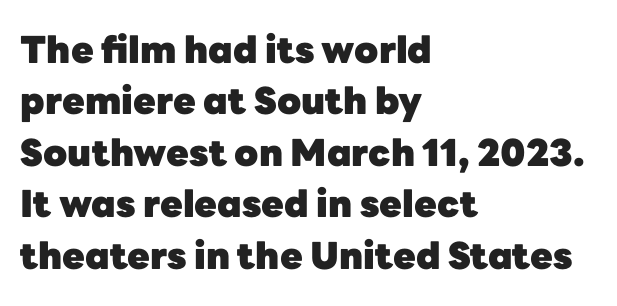
Q: Is the text bold? A: Yes.
Q: Is the text italic (slanted)? A: No, it is upright.
Q: Is the typeface a serif or a sans-serif typeface? A: Sans-serif.
Q: Is the text underlined? A: No.
Q: How is the paragraph aligned? A: Left-aligned.
Q: Is the spacing between letters normal or unusually wide? A: Normal.
Q: Is the spacing between lines tight, normal or loose? A: Normal.
Q: Width (condensed, normal, or wide)? A: Normal.
Q: Stroke contrast? A: Low.
Q: x-height? A: Medium.
Q: Monospaced? A: No.
